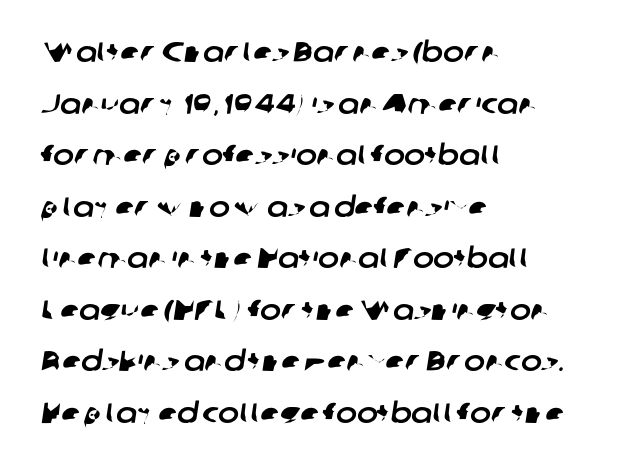
The image shows 28 px sans-serif type; set left-aligned, line spacing 1.84x, normal letter spacing, not underlined; low stroke contrast and a medium x-height.
